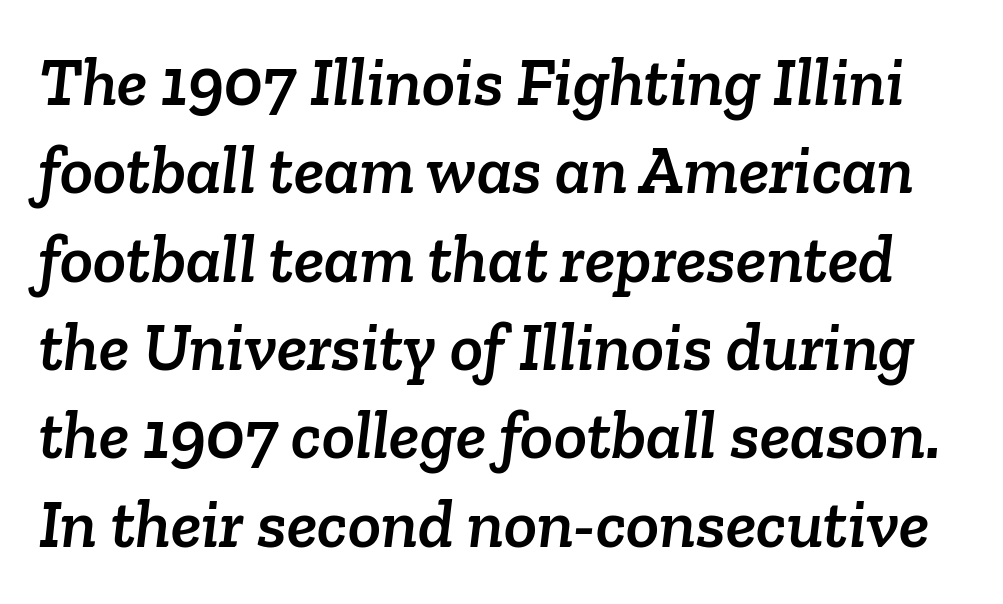
{"serif": "yes", "width": "normal", "stroke_contrast": "low", "x_height": "medium", "monospaced": "no", "underline": "no", "line_spacing": "normal", "line_spacing_ratio": 1.28, "letter_spacing": "normal", "letter_spacing_em": 0.0, "glyph_px": 69}
